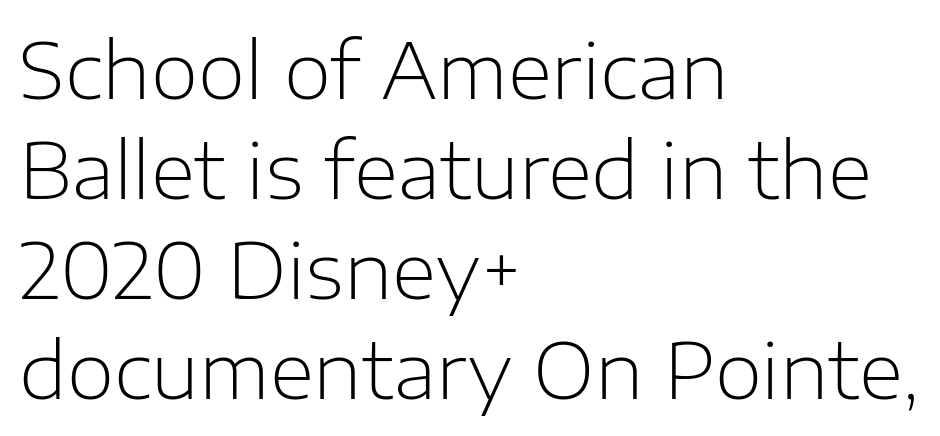
Q: Is the text bold? A: No.
Q: Is the text italic (slanted)? A: No, it is upright.
Q: Is the typeface a serif or a sans-serif typeface? A: Sans-serif.
Q: Is the text underlined? A: No.
Q: How is the paragraph aligned? A: Left-aligned.
Q: Is the spacing between letters normal or unusually wide? A: Normal.
Q: Is the spacing between lines tight, normal or loose? A: Normal.
Q: Width (condensed, normal, or wide)? A: Normal.
Q: Stroke contrast? A: Low.
Q: x-height? A: Medium.
Q: Monospaced? A: No.
